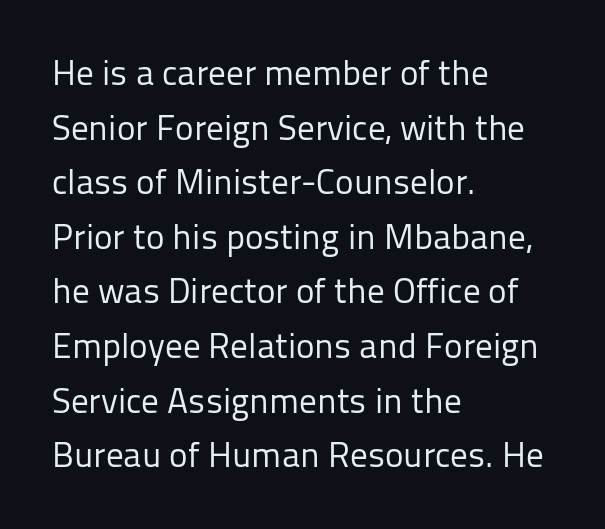
{"serif": "no", "italic": "no", "bold": "no", "weight": "regular", "width": "normal", "stroke_contrast": "low", "x_height": "medium", "monospaced": "no", "underline": "no", "align": "left", "line_spacing": "normal", "line_spacing_ratio": 1.56, "letter_spacing": "normal", "letter_spacing_em": 0.0, "glyph_px": 35}
